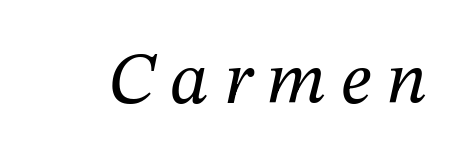
Q: Is the text bold? A: No.
Q: Is the text italic (slanted)? A: Yes, it leans right by about 12 degrees.
Q: Is the typeface a serif or a sans-serif typeface? A: Serif.
Q: Is the text underlined? A: No.
Q: Is the spacing between letters normal or unusually wide? A: Unusually wide.
Q: Width (condensed, normal, or wide)? A: Normal.
Q: Stroke contrast? A: Medium.
Q: x-height? A: Medium.
Q: Monospaced? A: No.
